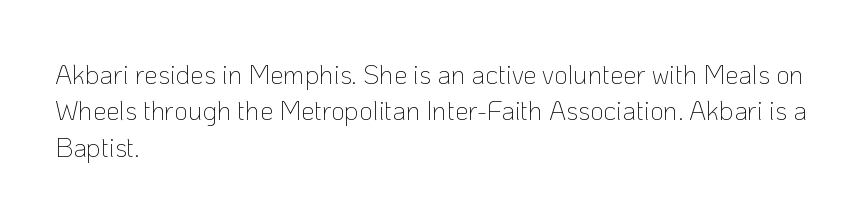
Q: Is the text bold? A: No.
Q: Is the text italic (slanted)? A: No, it is upright.
Q: Is the text underlined? A: No.
Q: How is the paragraph aligned? A: Left-aligned.
Q: Is the spacing between letters normal or unusually wide? A: Normal.
Q: Is the spacing between lines tight, normal or loose? A: Normal.
